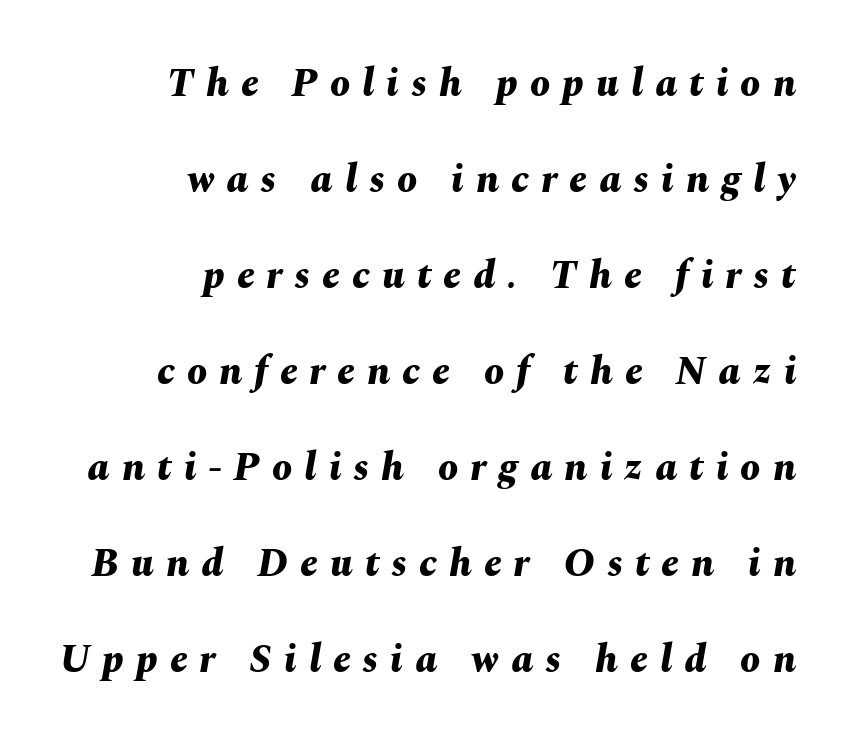
Q: Is the text bold? A: Yes.
Q: Is the text italic (slanted)? A: Yes, it leans right by about 10 degrees.
Q: Is the text underlined? A: No.
Q: How is the paragraph aligned? A: Right-aligned.
Q: Is the spacing between letters normal or unusually wide? A: Unusually wide.
Q: Is the spacing between lines tight, normal or loose? A: Loose.
Q: Width (condensed, normal, or wide)? A: Normal.
Q: Stroke contrast? A: Medium.
Q: x-height? A: Medium.
Q: Monospaced? A: No.
